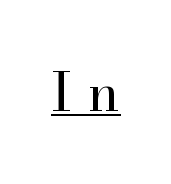
Vertical stems look standard width or narrower in stroke. Ascenders rise straight up at ninety degrees. You could not count columns in this text — the font is proportionally spaced. Does the type have serifs? Yes, each stem ends in a small foot. Inter-character spacing is expanded well beyond the font's built-in metrics. The face used here appears with an underline applied.
